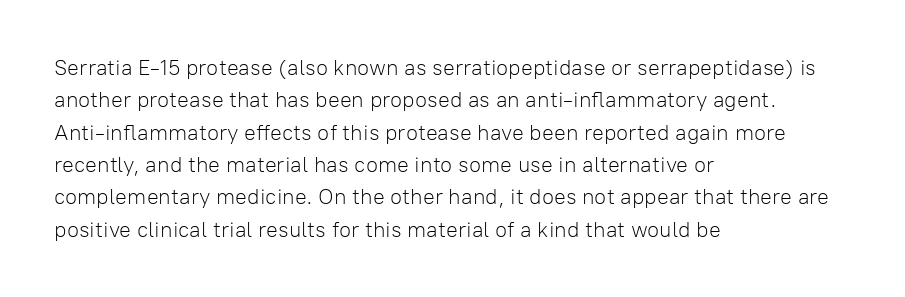
{"italic": "no", "bold": "no", "underline": "no", "align": "left", "line_spacing": "normal", "line_spacing_ratio": 1.47, "letter_spacing": "normal", "letter_spacing_em": 0.0, "glyph_px": 22}
